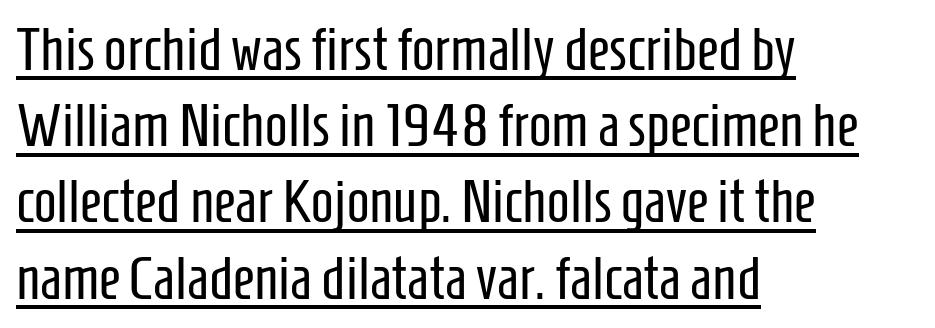
{"serif": "no", "italic": "no", "bold": "no", "weight": "regular", "width": "condensed", "stroke_contrast": "low", "x_height": "medium", "monospaced": "no", "underline": "yes", "align": "left", "line_spacing": "normal", "line_spacing_ratio": 1.27, "letter_spacing": "normal", "letter_spacing_em": 0.0, "glyph_px": 60}
